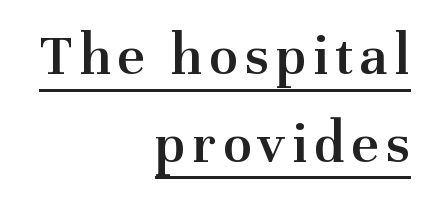
The line-height multiplier appears to be the usual default. A rule runs beneath these lines of type. The letters are semibold — heavier than regular but short of a full bold. The characters display serif detailing at their extremities.
